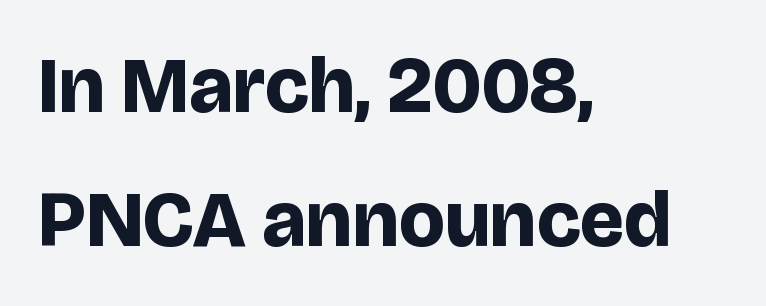
Q: Is the text bold? A: Yes.
Q: Is the text italic (slanted)? A: No, it is upright.
Q: Is the typeface a serif or a sans-serif typeface? A: Sans-serif.
Q: Is the text underlined? A: No.
Q: How is the paragraph aligned? A: Left-aligned.
Q: Is the spacing between letters normal or unusually wide? A: Normal.
Q: Is the spacing between lines tight, normal or loose? A: Normal.
Q: Width (condensed, normal, or wide)? A: Normal.
Q: Stroke contrast? A: Low.
Q: x-height? A: Large.
Q: Monospaced? A: No.
